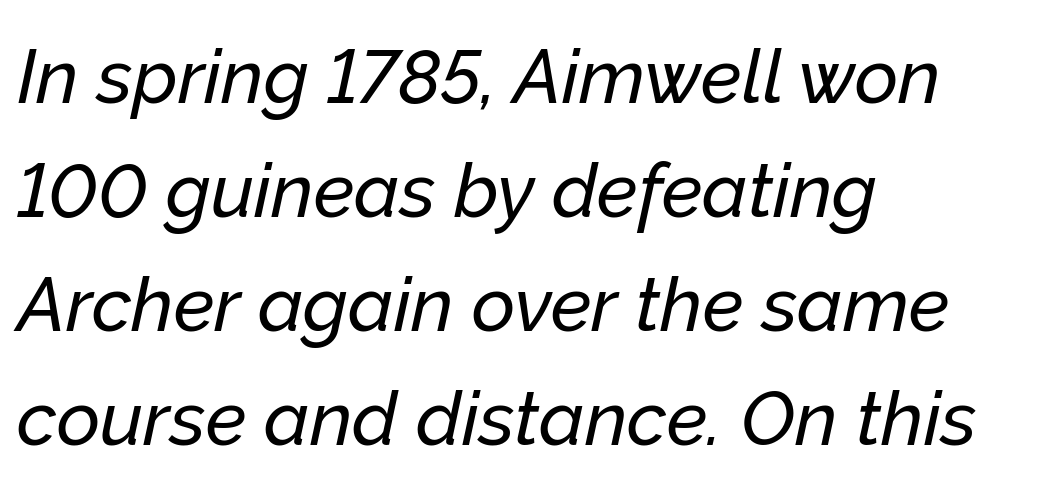
The image shows 75 px text type, italic (leaning right); set left-aligned, normal line spacing (1.52x), normal letter spacing, not underlined; low stroke contrast and a medium x-height.
